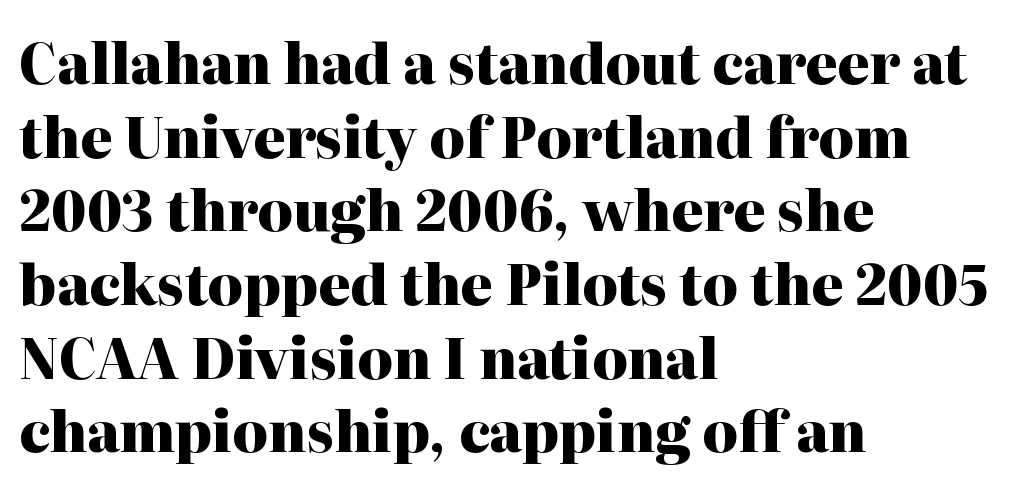
The image shows 55 px heavy serif type, upright; set left-aligned, normal line spacing (1.34x), normal letter spacing, not underlined; high stroke contrast and a medium x-height.
